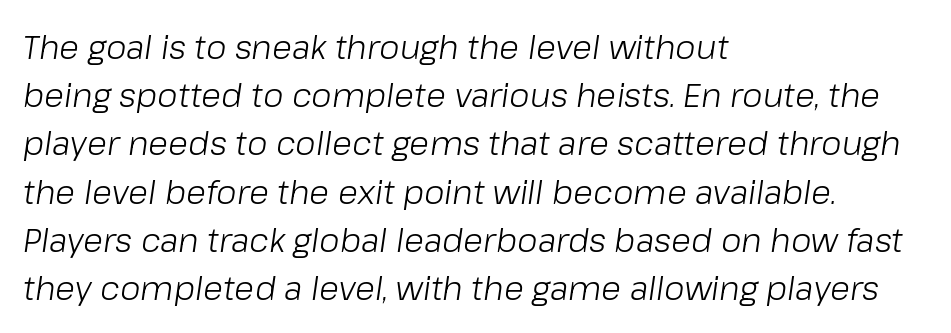
Q: Is the text bold? A: No.
Q: Is the text italic (slanted)? A: Yes, it leans right by about 8 degrees.
Q: Is the text underlined? A: No.
Q: How is the paragraph aligned? A: Left-aligned.
Q: Is the spacing between letters normal or unusually wide? A: Normal.
Q: Is the spacing between lines tight, normal or loose? A: Normal.
Q: Width (condensed, normal, or wide)? A: Normal.
Q: Stroke contrast? A: Low.
Q: x-height? A: Medium.
Q: Monospaced? A: No.
